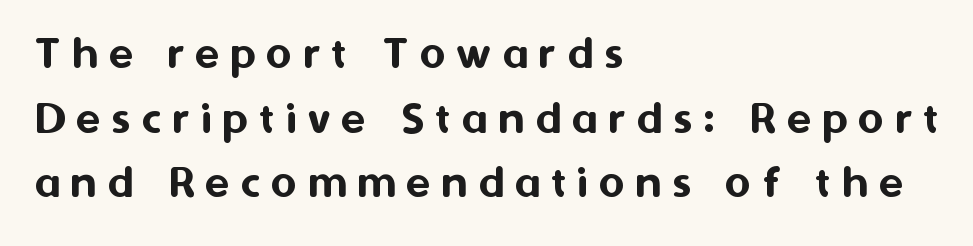
Q: Is the text italic (slanted)? A: No, it is upright.
Q: Is the typeface a serif or a sans-serif typeface? A: Sans-serif.
Q: Is the text underlined? A: No.
Q: How is the paragraph aligned? A: Left-aligned.
Q: Is the spacing between letters normal or unusually wide? A: Unusually wide.
Q: Is the spacing between lines tight, normal or loose? A: Normal.
Q: Width (condensed, normal, or wide)? A: Normal.
Q: Stroke contrast? A: Medium.
Q: x-height? A: Medium.
Q: Monospaced? A: No.
